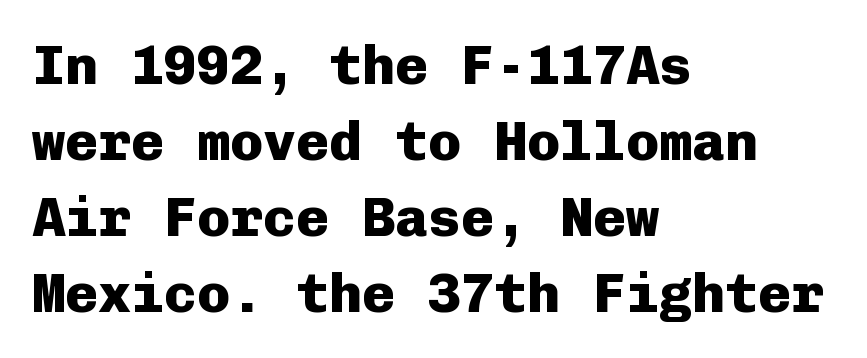
{"serif": "no", "italic": "no", "bold": "yes", "weight": "heavy", "width": "normal", "stroke_contrast": "low", "x_height": "medium", "monospaced": "yes", "underline": "no", "align": "left", "line_spacing": "normal", "line_spacing_ratio": 1.38, "letter_spacing": "normal", "letter_spacing_em": 0.0, "glyph_px": 55}
